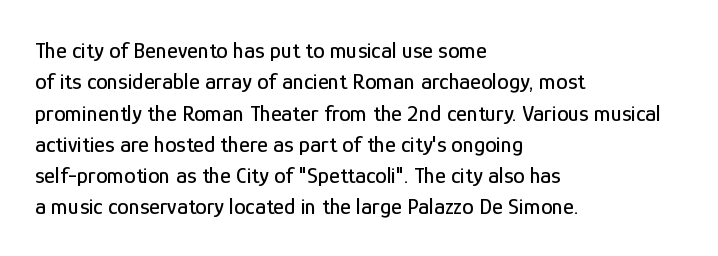
The image shows 23 px text type, upright; set left-aligned, normal line spacing (1.36x), normal letter spacing, not underlined.
